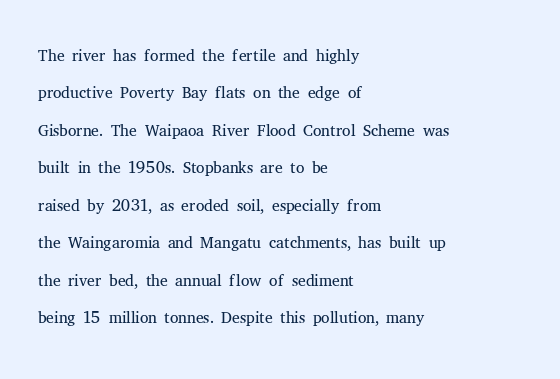
Evenly set lines give the paragraph a standard silhouette. Here the glyphs are tracked normally, forming tight word shapes. Rule under the text: the space is simply empty. Italic? Not at all — the glyphs are vertical. These glyphs show unthickened strokes, regular width or finer.
